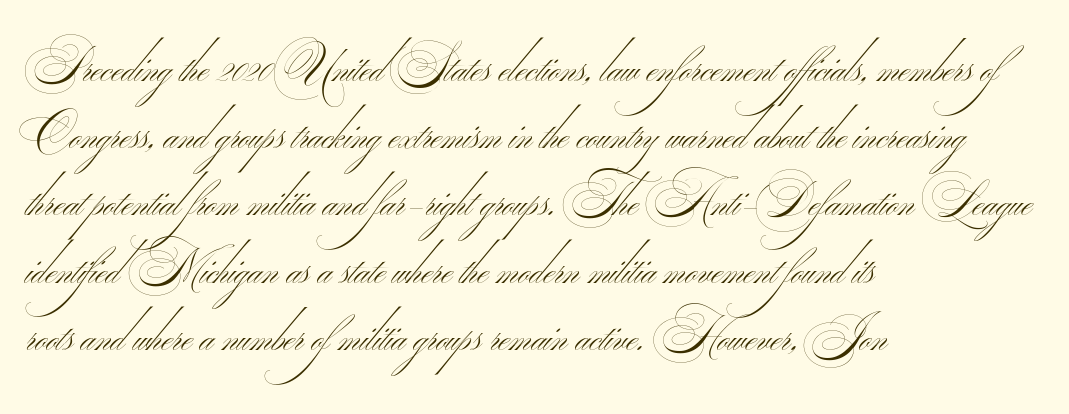
Is this a fixed-width face? No — the glyphs have proportional, varying widths. The font family rendered here belongs to the sans-serif group. Weight: regular or lighter. Caption: standard tracking, unaltered. This rendering uses left alignment, leaving the right contour irregular.
